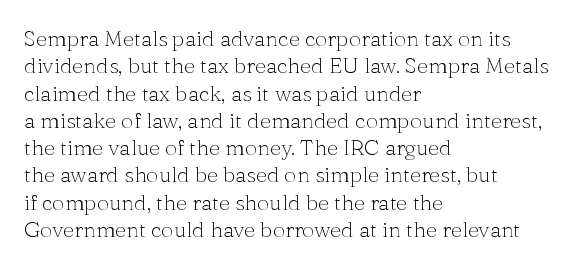
{"italic": "no", "bold": "no", "underline": "no", "align": "left", "line_spacing_ratio": 1.24, "letter_spacing": "normal", "letter_spacing_em": 0.0, "glyph_px": 22}
